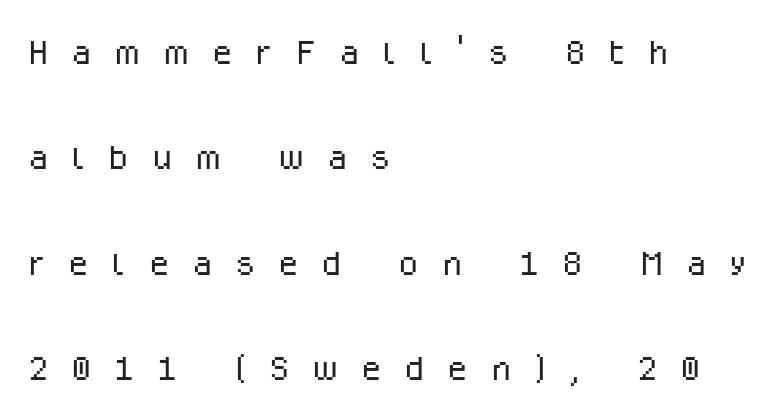
The image shows 47 px light sans-serif type, upright; set left-aligned, loose line spacing (2.24x), unusually wide letter spacing (+0.48 em), not underlined; low stroke contrast and a medium x-height.
